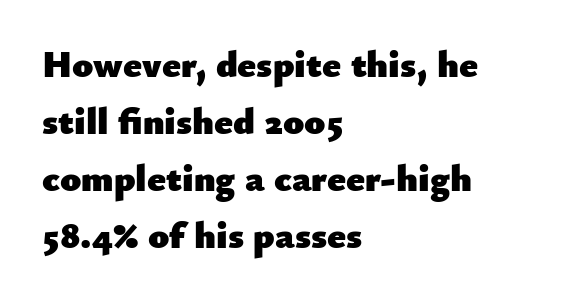
The image shows 38 px heavy sans-serif type, upright; set left-aligned, normal line spacing (1.5x), normal letter spacing, not underlined; low stroke contrast and a small x-height.
